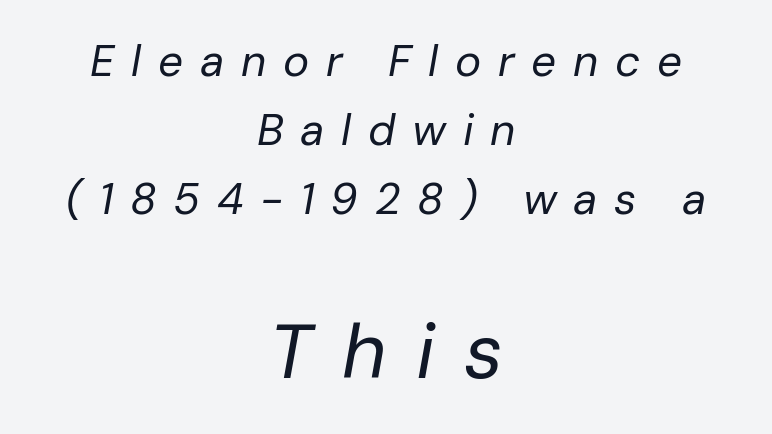
Q: Is the text bold? A: No.
Q: Is the text italic (slanted)? A: Yes, it leans right by about 10 degrees.
Q: Is the text underlined? A: No.
Q: How is the paragraph aligned? A: Centered.
Q: Is the spacing between letters normal or unusually wide? A: Unusually wide.
Q: Is the spacing between lines tight, normal or loose? A: Normal.
Q: Which block of text is set in a larger size, the first (top) or the second (bottom)? A: The second (bottom) one.
Q: Width (condensed, normal, or wide)? A: Normal.
Q: Stroke contrast? A: Low.
Q: x-height? A: Medium.
Q: Monospaced? A: No.
